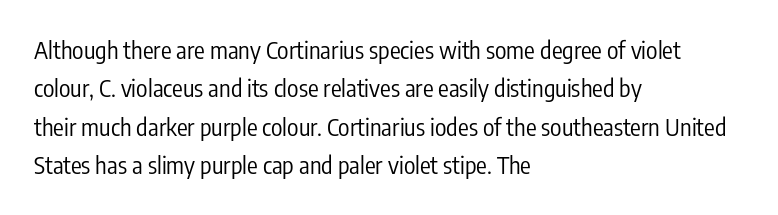
Q: Is the text bold? A: No.
Q: Is the text italic (slanted)? A: No, it is upright.
Q: Is the text underlined? A: No.
Q: How is the paragraph aligned? A: Left-aligned.
Q: Is the spacing between letters normal or unusually wide? A: Normal.
Q: Is the spacing between lines tight, normal or loose? A: Normal.
